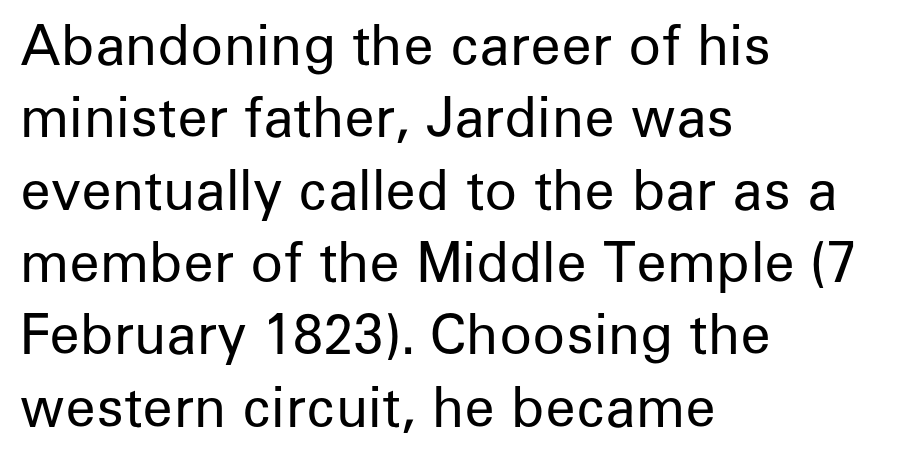
Is this a fixed-width face? No — the glyphs have proportional, varying widths. Note: no serifs on the glyphs. The designer left line spacing at the default. The paragraph has a hard left edge and a soft right edge.
